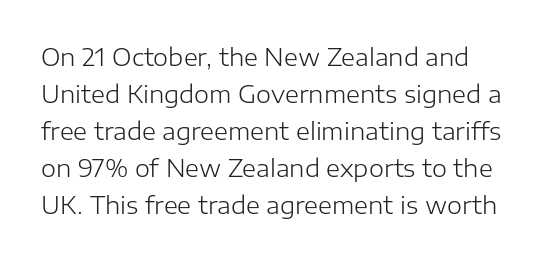
The letters stand upright; this is a roman face. Nothing unusual about the tracking: characters are spaced as the font intends. Descenders hang freely into open space. These glyphs show unthickened strokes, regular width or finer. The passage shown stacks its lines at a standard gap.
